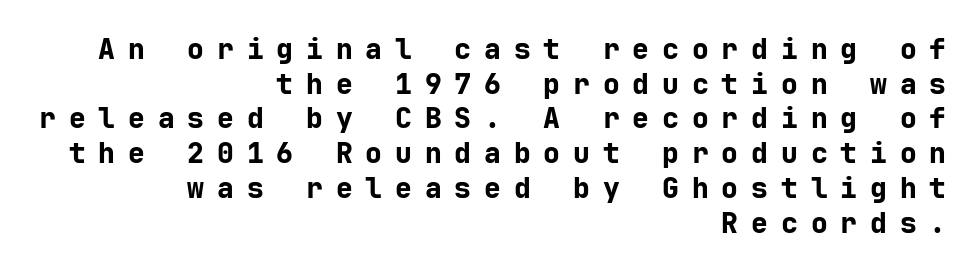
Q: Is the text bold? A: Yes.
Q: Is the text italic (slanted)? A: No, it is upright.
Q: Is the typeface a serif or a sans-serif typeface? A: Sans-serif.
Q: Is the text underlined? A: No.
Q: How is the paragraph aligned? A: Right-aligned.
Q: Is the spacing between letters normal or unusually wide? A: Unusually wide.
Q: Width (condensed, normal, or wide)? A: Normal.
Q: Stroke contrast? A: Low.
Q: x-height? A: Medium.
